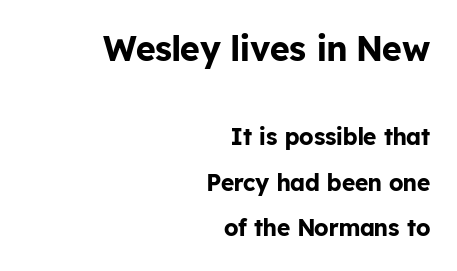
{"serif": "no", "italic": "no", "bold": "yes", "weight": "bold", "width": "normal", "stroke_contrast": "low", "x_height": "medium", "monospaced": "no", "underline": "no", "align": "right", "line_spacing": "loose", "line_spacing_ratio": 1.99, "letter_spacing": "normal", "letter_spacing_em": 0.0, "larger_block": "first", "size_ratio": 1.48, "glyph_px": 34}
